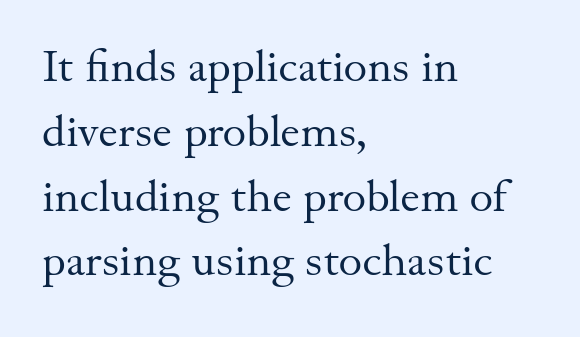
Q: Is the text bold? A: No.
Q: Is the text italic (slanted)? A: No, it is upright.
Q: Is the typeface a serif or a sans-serif typeface? A: Serif.
Q: Is the text underlined? A: No.
Q: How is the paragraph aligned? A: Left-aligned.
Q: Is the spacing between letters normal or unusually wide? A: Normal.
Q: Is the spacing between lines tight, normal or loose? A: Normal.
Q: Width (condensed, normal, or wide)? A: Normal.
Q: Stroke contrast? A: Medium.
Q: x-height? A: Small.
Q: Monospaced? A: No.
